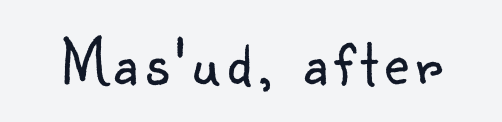
The passage shown is typeset with a sans-serif family. A clean baseline with only descenders dipping below it. The letters stand upright; this is a roman face. The face used here is proportionally spaced, like ordinary book or web type.
